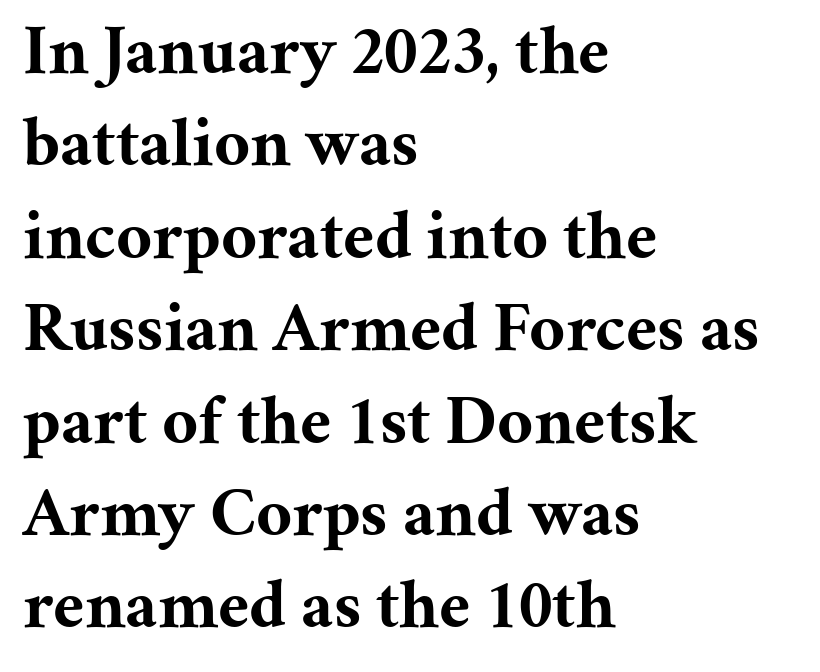
The image shows 70 px bold serif type, upright; set left-aligned, normal line spacing (1.32x), normal letter spacing, not underlined; medium stroke contrast and a medium x-height.
